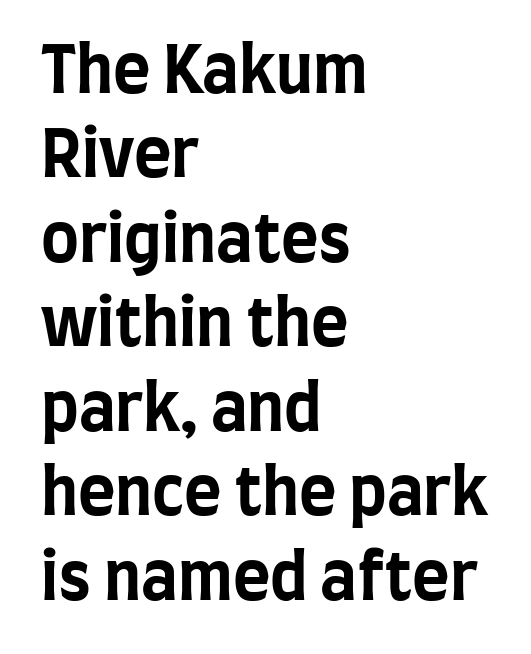
{"serif": "no", "italic": "no", "bold": "yes", "weight": "bold", "width": "condensed", "stroke_contrast": "low", "x_height": "large", "monospaced": "no", "underline": "no", "align": "left", "line_spacing": "normal", "line_spacing_ratio": 1.32, "letter_spacing": "normal", "letter_spacing_em": 0.0, "glyph_px": 64}
